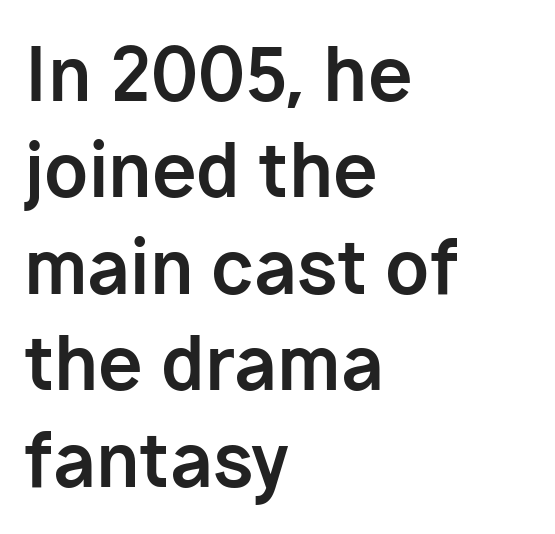
The image shows 72 px bold sans-serif type, upright; set left-aligned, normal line spacing (1.34x), normal letter spacing, not underlined; low stroke contrast and a medium x-height.
